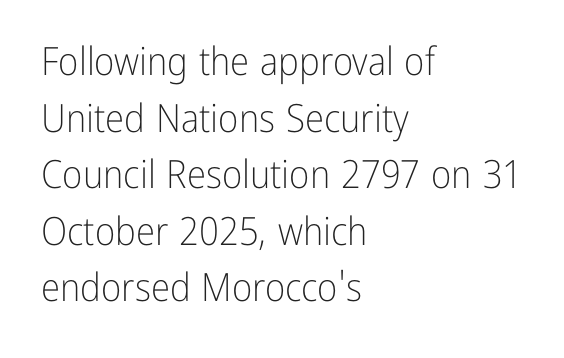
Is this a sans? Yes — the strokes have no serifs. The rendering uses natural spacing where letterforms have individual widths. Compared with typical body copy, the letter spacing here is the same. A student would call this left alignment; a typographer would say flush left, rag right. The rendering uses a moderate line-height, typical for paragraphs. Rendered with straight, roman letterforms.
